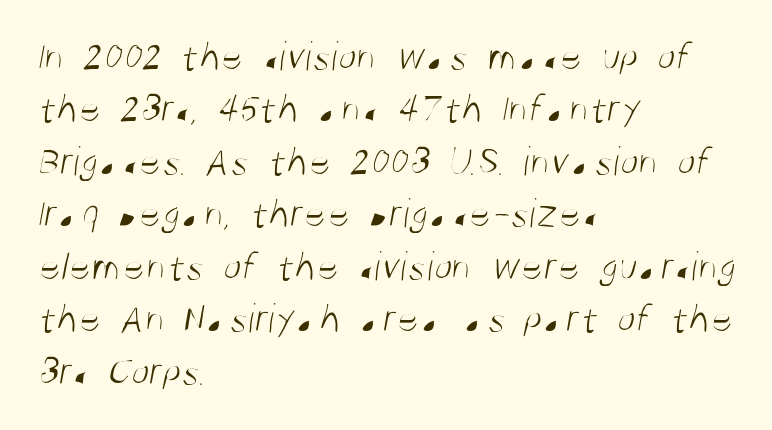
The image shows 42 px light, condensed sans-serif type; set left-aligned, normal line spacing (1.25x), normal letter spacing, not underlined; medium stroke contrast and a large x-height.
